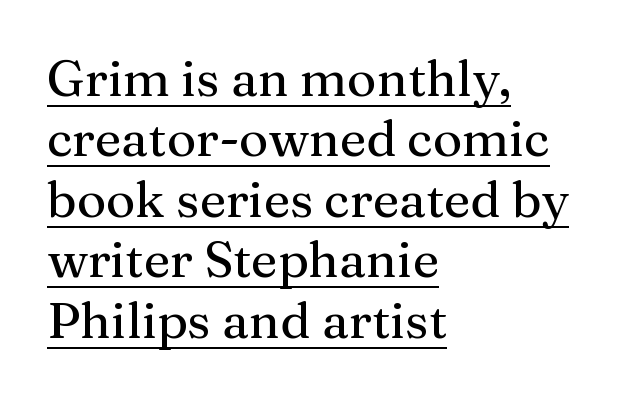
The face used here is seriffed, in the tradition of book romans. What stands out about the letter spacing? Nothing — it is the standard amount. This sample carries an underscore along the baseline area. Caption: multi-line text, flush left, ragged right.
